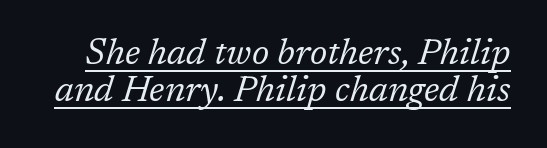
The image shows 36 px regular-weight serif type, italic (leaning right); set tight line spacing (1.02x), normal letter spacing, underlined; low stroke contrast and a medium x-height.
